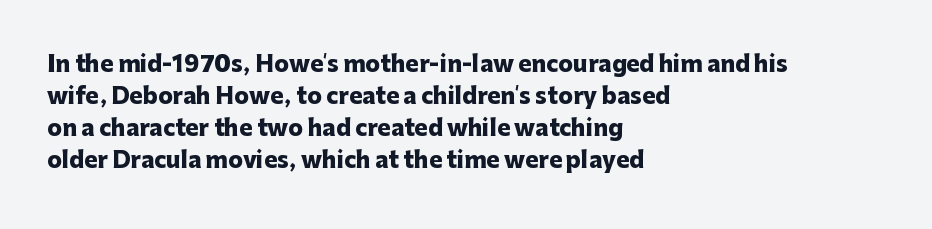
The image shows 22 px bold type, upright; set left-aligned, normal line spacing (1.46x), normal letter spacing, not underlined.
